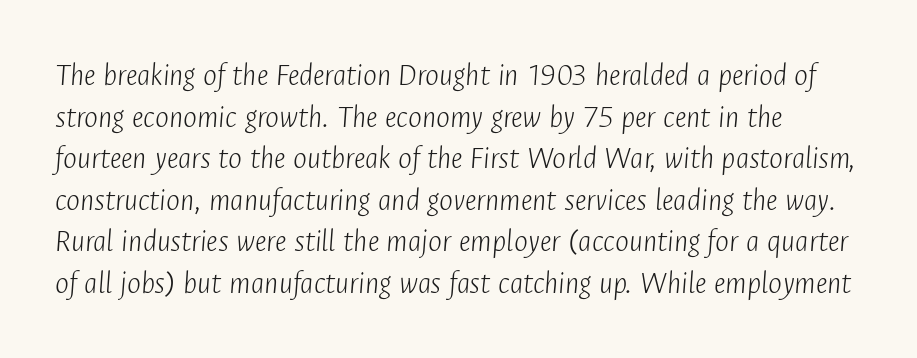
Vertical spacing — default. The typography opts for an oblique posture over an upright one. Students, note that the glyphs here touch the page at normal intervals. Bold? No — there's no thickening of the strokes.
